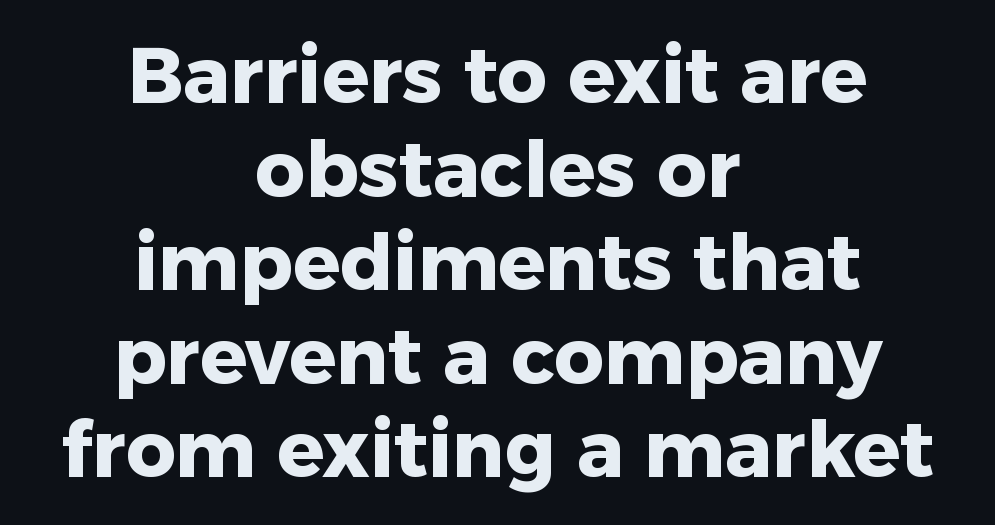
Pretty heavy lettering here — definitely bold. Every character sits straight up, as roman type does. This is sans-serif lettering, the kind often seen on screens and signage. The space beneath each line is pristine and unruled. Horizontally, the lines are justified to the midpoint only. Caption: standard tracking, unaltered.
